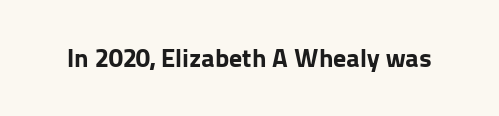
{"italic": "no", "bold": "yes", "underline": "no", "letter_spacing": "normal", "letter_spacing_em": 0.0, "glyph_px": 26}
